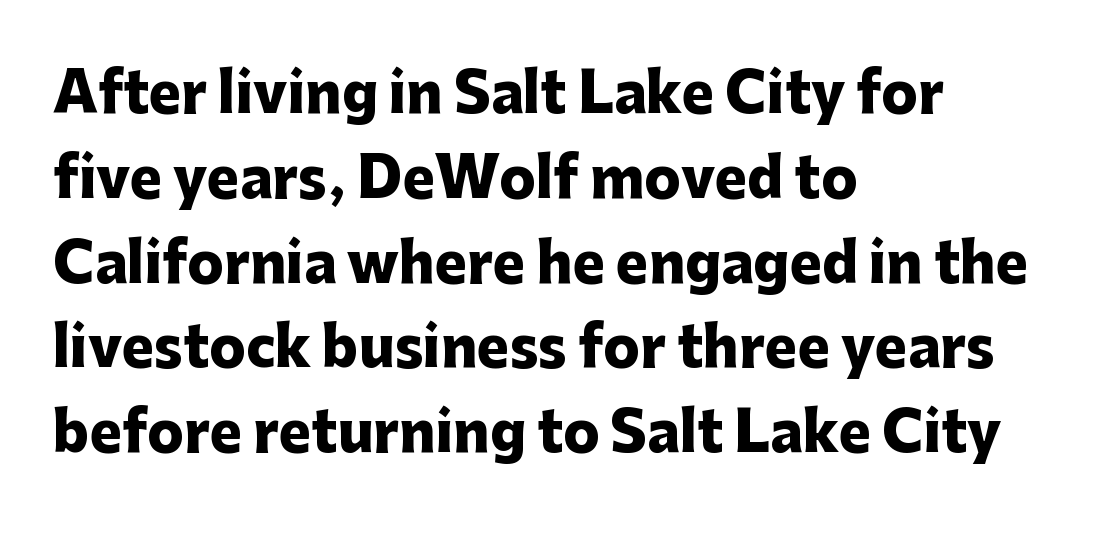
Typesetter's note: full bold, strokes at maximum text heaviness. Compared with typical body copy, the letter spacing here is the same. Is this a fixed-width face? No — the glyphs have proportional, varying widths. Nobody drew a line under any word here.
